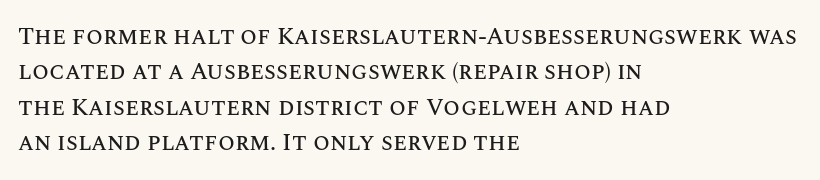
Q: Is the text italic (slanted)? A: No, it is upright.
Q: Is the text underlined? A: No.
Q: How is the paragraph aligned? A: Left-aligned.
Q: Is the spacing between letters normal or unusually wide? A: Normal.
Q: Is the spacing between lines tight, normal or loose? A: Normal.
